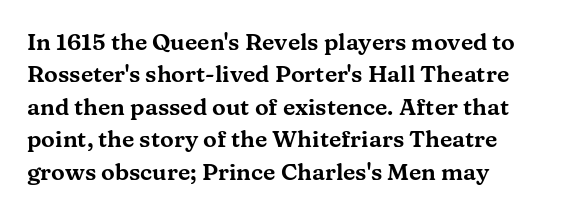
Q: Is the text italic (slanted)? A: No, it is upright.
Q: Is the text underlined? A: No.
Q: Is the spacing between letters normal or unusually wide? A: Normal.
Q: Is the spacing between lines tight, normal or loose? A: Normal.
